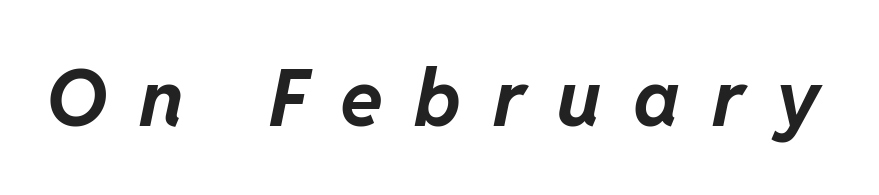
No word sits above an underline. The sample has been set heavy, in full bold. Quick note: italic. Here the designer chose a conventional face with non-uniform glyph widths. Does extra space separate the letters? Yes, quite a lot of it.
